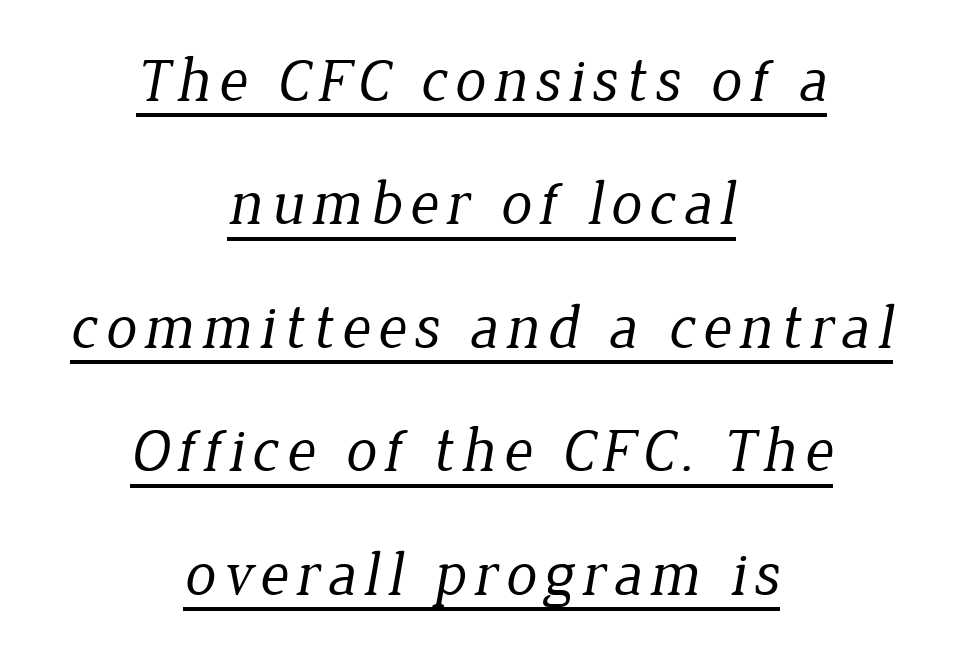
The image shows 62 px regular-weight serif type; set centered, loose line spacing (1.99x), underlined; low stroke contrast and a medium x-height.
